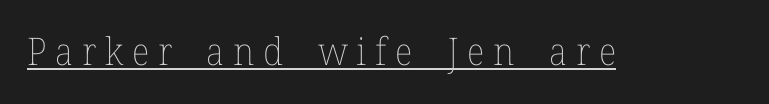
Q: Is the text bold? A: No.
Q: Is the text italic (slanted)? A: No, it is upright.
Q: Is the text underlined? A: Yes.
Q: Is the spacing between letters normal or unusually wide? A: Unusually wide.
Q: Width (condensed, normal, or wide)? A: Normal.
Q: Stroke contrast? A: Low.
Q: x-height? A: Medium.
Q: Monospaced? A: No.
